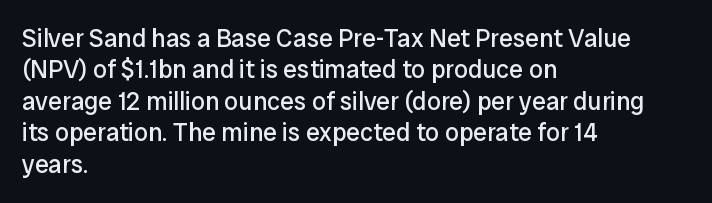
The image shows 25 px text type, upright; set left-aligned, normal line spacing (1.26x), normal letter spacing, not underlined.
